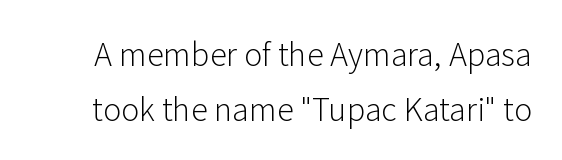
The image shows 31 px light sans-serif type, upright; set line spacing 1.76x, normal letter spacing, not underlined; low stroke contrast and a medium x-height.
